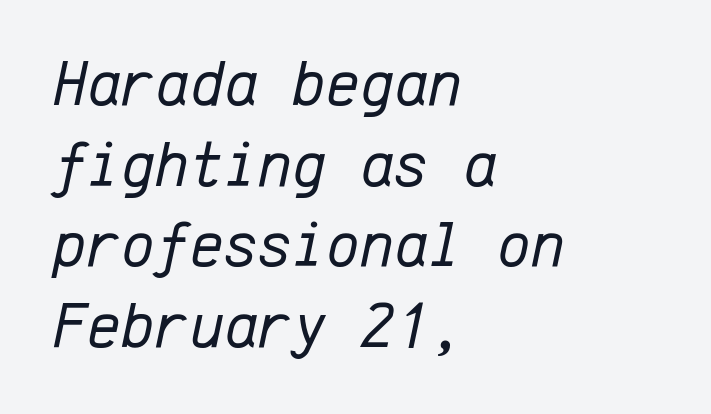
The image shows 65 px regular-weight type, italic (leaning right), monospaced; set left-aligned, line spacing 1.24x, normal letter spacing, not underlined; low stroke contrast and a medium x-height.
